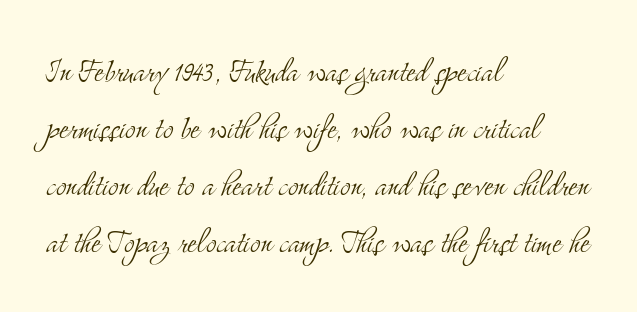
{"serif": "yes", "bold": "no", "weight": "light", "width": "condensed", "stroke_contrast": "medium", "x_height": "small", "monospaced": "no", "underline": "no", "align": "left", "line_spacing": "normal", "line_spacing_ratio": 1.46, "letter_spacing": "normal", "letter_spacing_em": 0.0, "glyph_px": 39}
